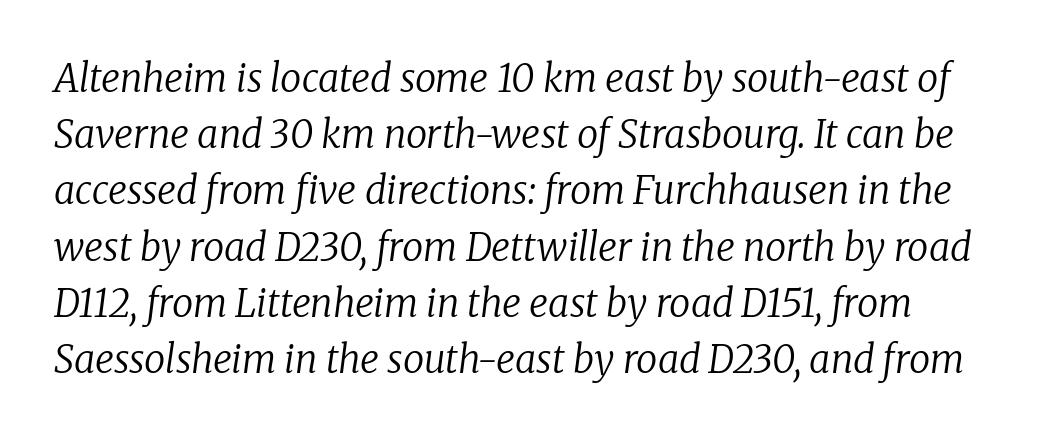
The image shows 38 px regular-weight serif type, italic (leaning right); set normal line spacing (1.48x), normal letter spacing, not underlined; low stroke contrast and a medium x-height.
